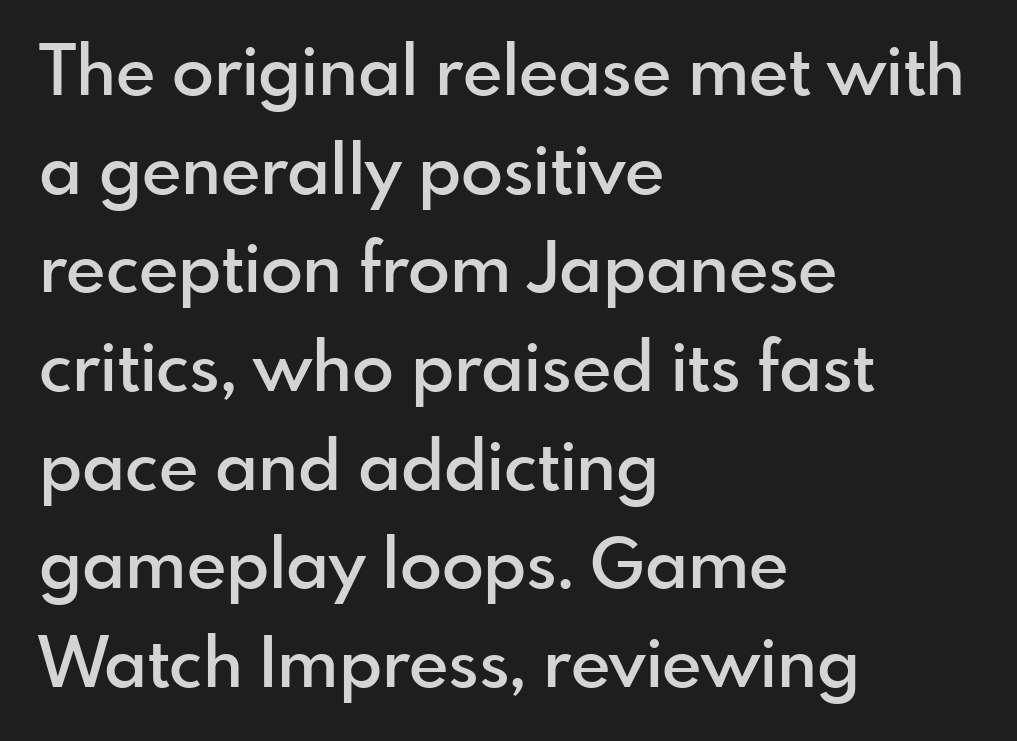
Q: Is the text bold? A: Semi-bold.
Q: Is the text italic (slanted)? A: No, it is upright.
Q: Is the typeface a serif or a sans-serif typeface? A: Sans-serif.
Q: Is the text underlined? A: No.
Q: How is the paragraph aligned? A: Left-aligned.
Q: Is the spacing between letters normal or unusually wide? A: Normal.
Q: Is the spacing between lines tight, normal or loose? A: Normal.
Q: Width (condensed, normal, or wide)? A: Normal.
Q: x-height? A: Small.
Q: Monospaced? A: No.
